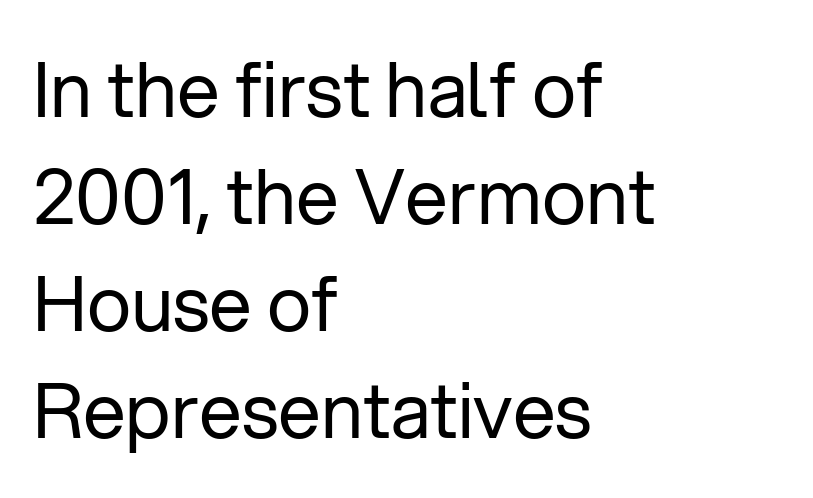
Q: Is the text bold? A: No.
Q: Is the text italic (slanted)? A: No, it is upright.
Q: Is the typeface a serif or a sans-serif typeface? A: Sans-serif.
Q: Is the text underlined? A: No.
Q: How is the paragraph aligned? A: Left-aligned.
Q: Is the spacing between letters normal or unusually wide? A: Normal.
Q: Is the spacing between lines tight, normal or loose? A: Normal.
Q: Width (condensed, normal, or wide)? A: Normal.
Q: Stroke contrast? A: Low.
Q: x-height? A: Medium.
Q: Monospaced? A: No.
